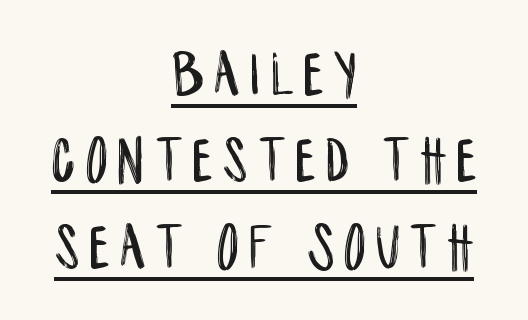
{"serif": "no", "italic": "no", "width": "condensed", "stroke_contrast": "low", "x_height": "large", "monospaced": "no", "underline": "yes", "align": "center", "line_spacing": "normal", "line_spacing_ratio": 1.29, "glyph_px": 67}
